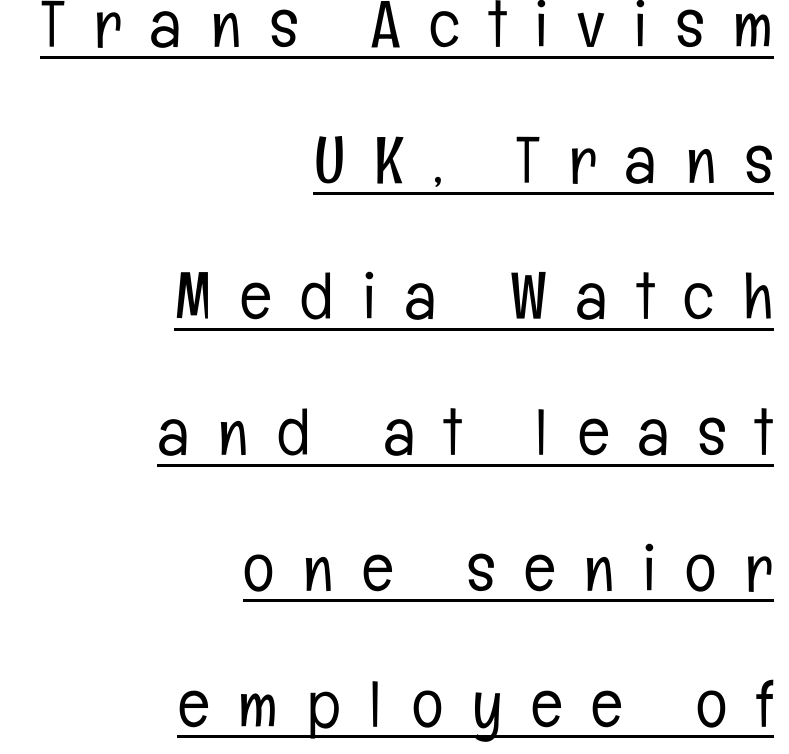
{"serif": "no", "italic": "no", "bold": "no", "weight": "light", "width": "condensed", "stroke_contrast": "low", "x_height": "medium", "monospaced": "no", "underline": "yes", "align": "right", "line_spacing": "loose", "line_spacing_ratio": 2.06, "letter_spacing": "wide", "letter_spacing_em": 0.44, "glyph_px": 66}
